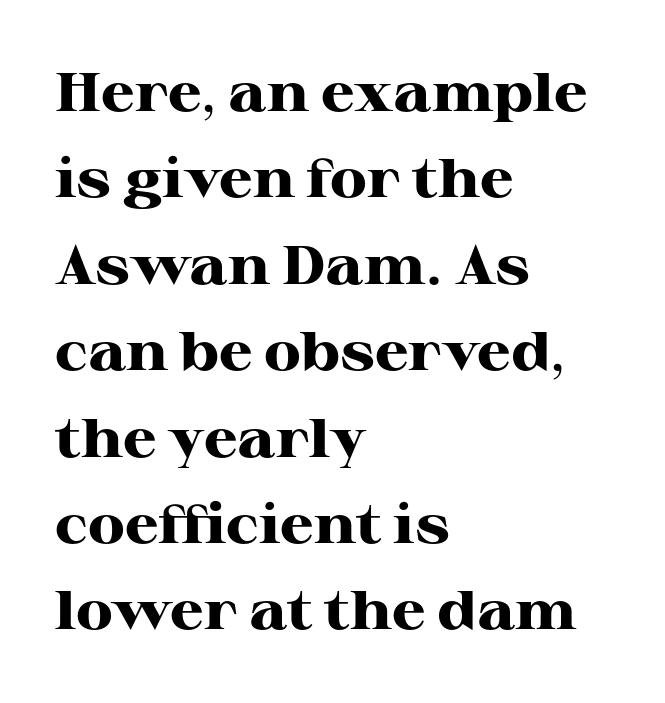
The image shows 54 px heavy, wide serif type, upright; set left-aligned, normal line spacing (1.6x), normal letter spacing, not underlined; high stroke contrast and a medium x-height.
